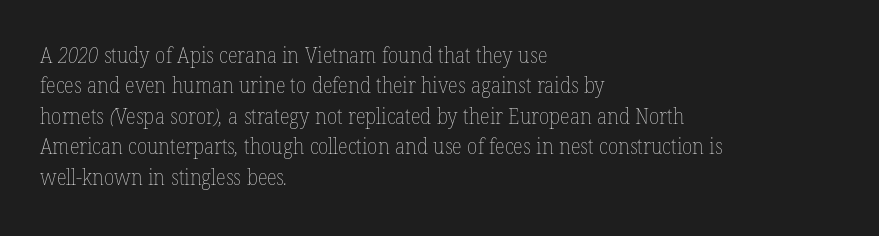
The image shows 21 px text type; set left-aligned, normal line spacing (1.45x), normal letter spacing, not underlined.
